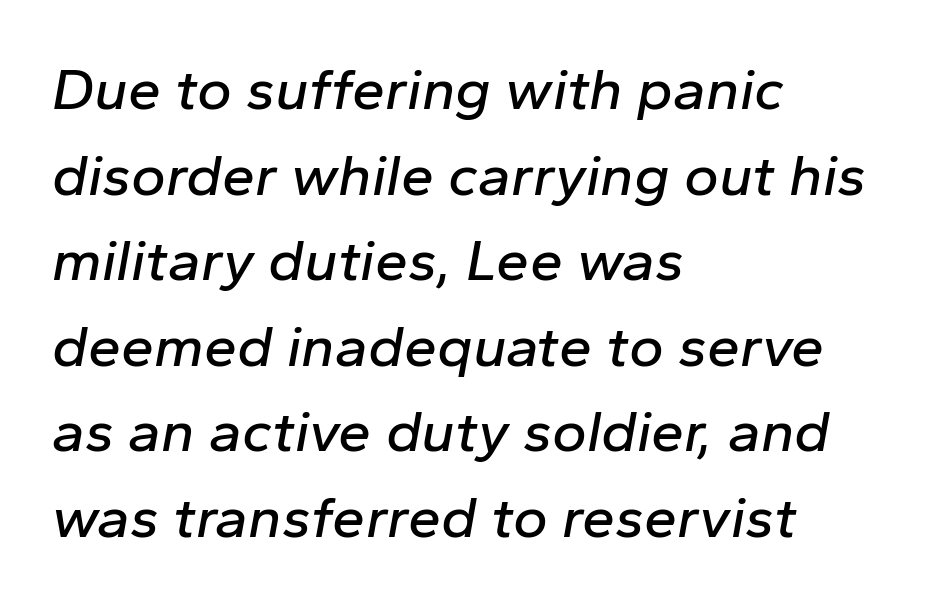
The image shows 59 px text type, italic (leaning right); set left-aligned, normal line spacing (1.45x), normal letter spacing, not underlined; low stroke contrast and a medium x-height.
